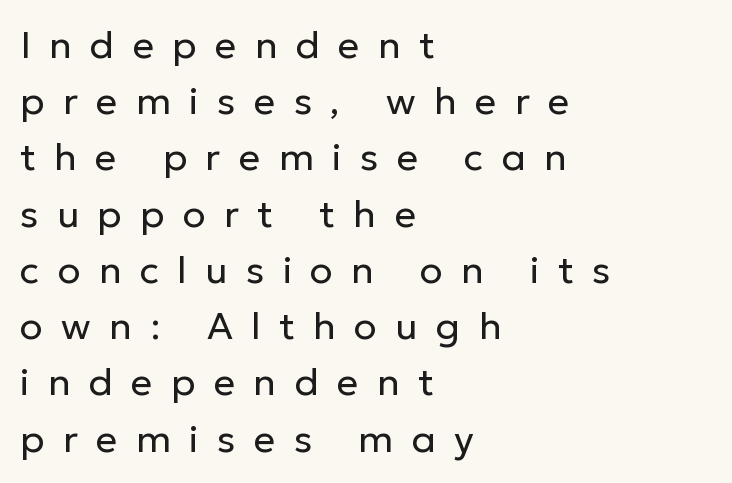
The image shows 38 px regular-weight sans-serif type, upright; set left-aligned, normal line spacing (1.48x), unusually wide letter spacing (+0.48 em), not underlined; low stroke contrast and a medium x-height.
